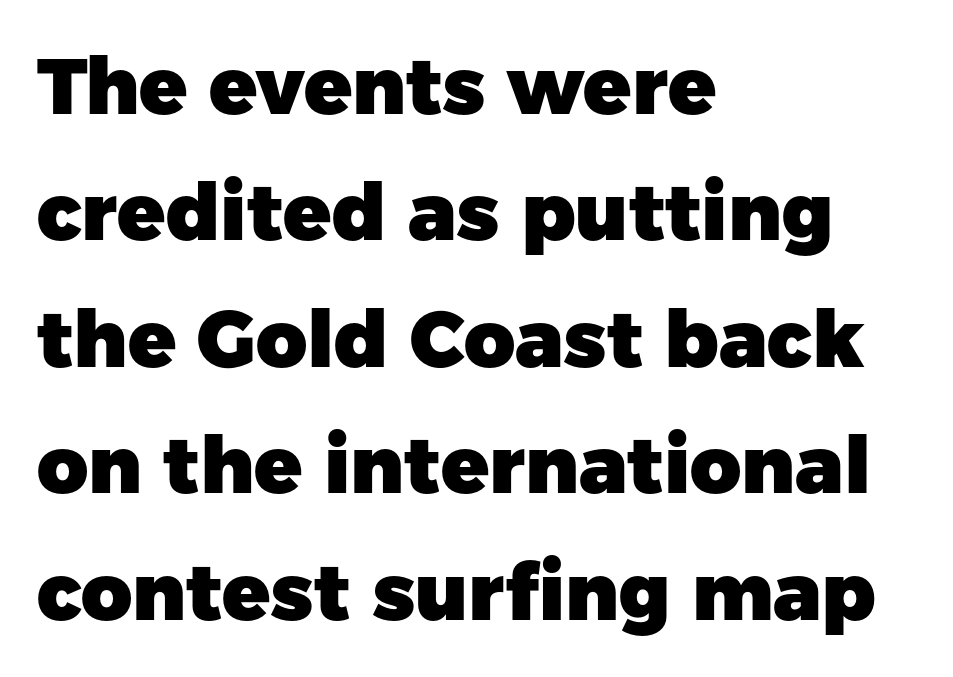
Q: Is the text bold? A: Yes.
Q: Is the text italic (slanted)? A: No, it is upright.
Q: Is the typeface a serif or a sans-serif typeface? A: Sans-serif.
Q: Is the text underlined? A: No.
Q: How is the paragraph aligned? A: Left-aligned.
Q: Is the spacing between letters normal or unusually wide? A: Normal.
Q: Is the spacing between lines tight, normal or loose? A: Normal.
Q: Width (condensed, normal, or wide)? A: Normal.
Q: Stroke contrast? A: Low.
Q: x-height? A: Medium.
Q: Monospaced? A: No.
